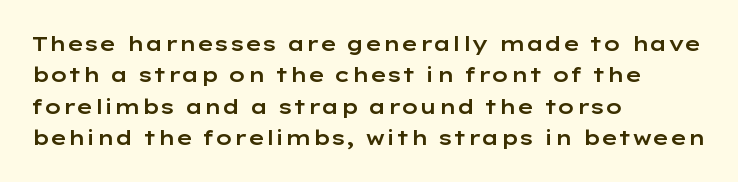
The image shows 20 px text type, upright; set left-aligned, normal line spacing (1.57x), normal letter spacing, not underlined.
